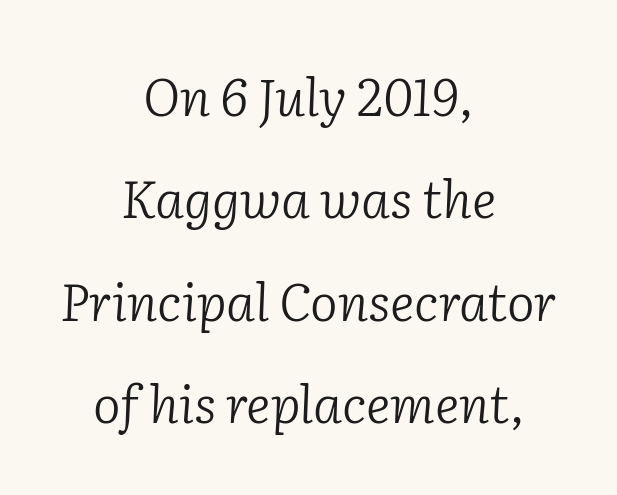
The image shows 52 px light serif type, italic (leaning right); set centered, loose line spacing (1.97x), normal letter spacing, not underlined; low stroke contrast and a medium x-height.
